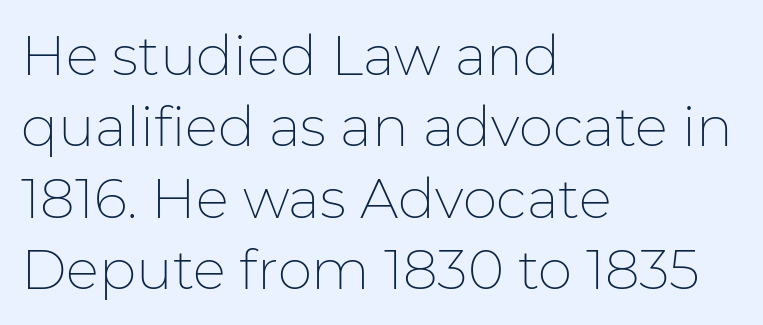
{"serif": "no", "italic": "no", "bold": "no", "weight": "thin", "width": "normal", "stroke_contrast": "low", "x_height": "medium", "monospaced": "no", "underline": "no", "align": "left", "line_spacing": "normal", "line_spacing_ratio": 1.3, "letter_spacing": "normal", "letter_spacing_em": 0.0, "glyph_px": 55}
